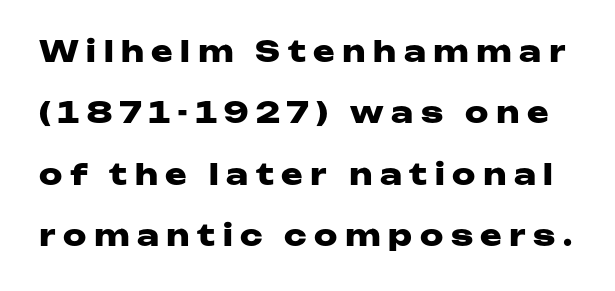
Q: Is the text bold? A: Yes.
Q: Is the text italic (slanted)? A: No, it is upright.
Q: Is the typeface a serif or a sans-serif typeface? A: Sans-serif.
Q: Is the text underlined? A: No.
Q: Is the spacing between letters normal or unusually wide? A: Unusually wide.
Q: Is the spacing between lines tight, normal or loose? A: Loose.
Q: Width (condensed, normal, or wide)? A: Wide.
Q: Stroke contrast? A: Low.
Q: x-height? A: Medium.
Q: Monospaced? A: No.
